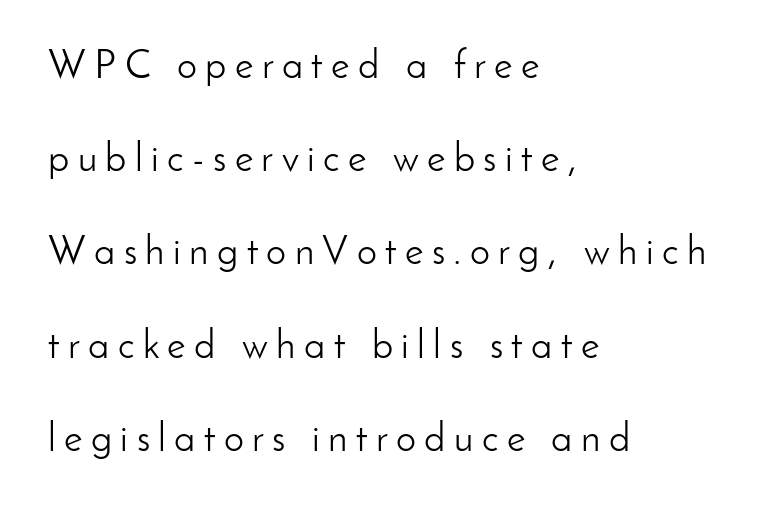
{"serif": "no", "italic": "no", "bold": "no", "weight": "light", "width": "normal", "stroke_contrast": "low", "x_height": "small", "monospaced": "no", "underline": "no", "align": "left", "line_spacing": "loose", "line_spacing_ratio": 2.33, "letter_spacing": "wide", "letter_spacing_em": 0.21, "glyph_px": 40}
